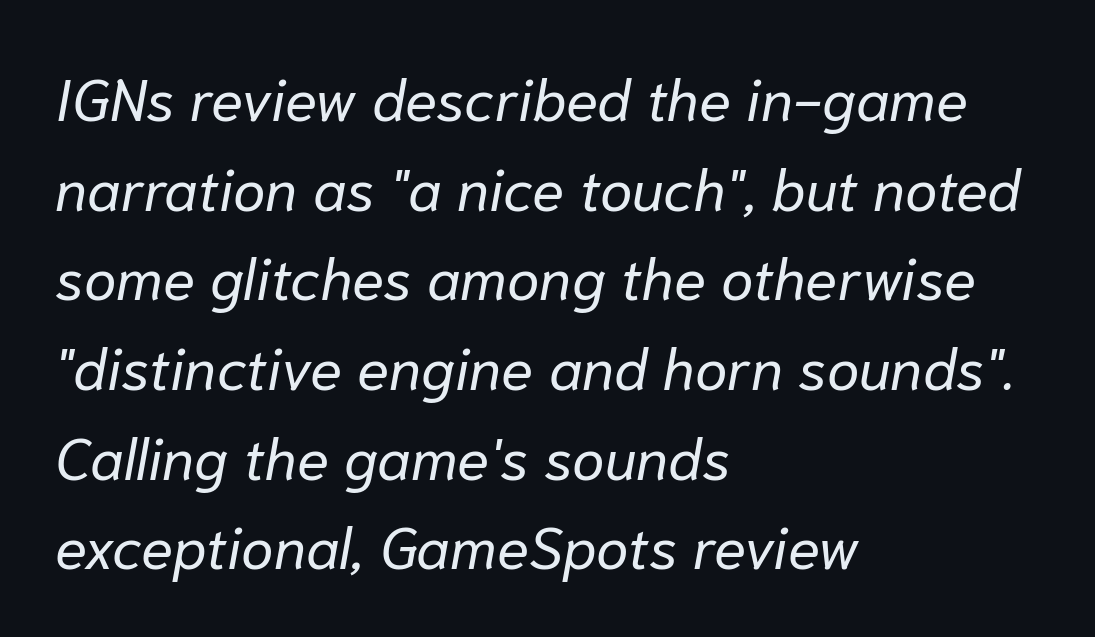
Q: Is the text bold? A: No.
Q: Is the text italic (slanted)? A: Yes, it leans right by about 10 degrees.
Q: Is the text underlined? A: No.
Q: How is the paragraph aligned? A: Left-aligned.
Q: Is the spacing between letters normal or unusually wide? A: Normal.
Q: Is the spacing between lines tight, normal or loose? A: Normal.
Q: Width (condensed, normal, or wide)? A: Normal.
Q: Stroke contrast? A: Low.
Q: x-height? A: Medium.
Q: Monospaced? A: No.
